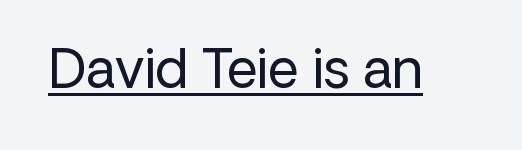
Q: Is the text bold? A: No.
Q: Is the text italic (slanted)? A: No, it is upright.
Q: Is the typeface a serif or a sans-serif typeface? A: Sans-serif.
Q: Is the text underlined? A: Yes.
Q: Is the spacing between letters normal or unusually wide? A: Normal.
Q: Width (condensed, normal, or wide)? A: Normal.
Q: Stroke contrast? A: Low.
Q: x-height? A: Medium.
Q: Monospaced? A: No.
